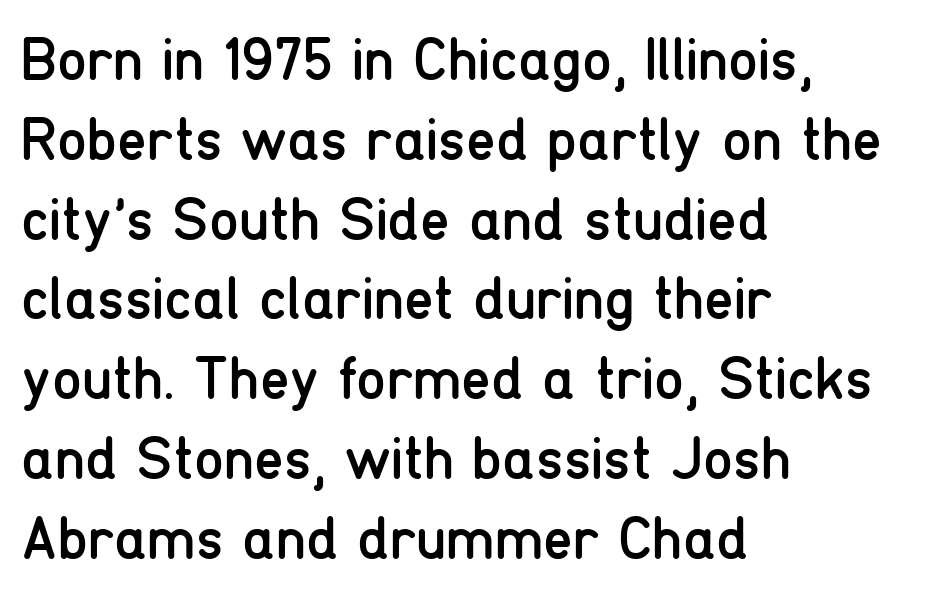
The image shows 60 px regular-weight, condensed sans-serif type, upright; set left-aligned, normal line spacing (1.33x), normal letter spacing, not underlined; low stroke contrast and a medium x-height.
